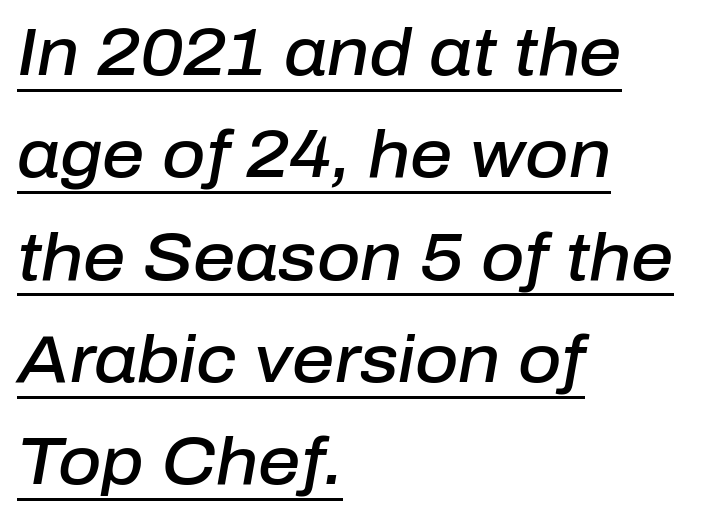
Q: Is the text bold? A: Semi-bold.
Q: Is the text italic (slanted)? A: Yes, it leans right by about 10 degrees.
Q: Is the text underlined? A: Yes.
Q: How is the paragraph aligned? A: Left-aligned.
Q: Is the spacing between letters normal or unusually wide? A: Normal.
Q: Is the spacing between lines tight, normal or loose? A: Normal.
Q: Width (condensed, normal, or wide)? A: Normal.
Q: Stroke contrast? A: Low.
Q: x-height? A: Medium.
Q: Monospaced? A: No.
